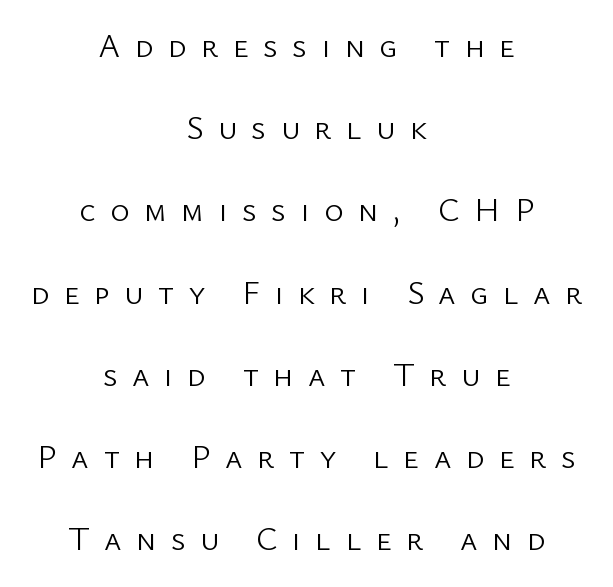
The rendering uses a large line-height, opening up the rows. Is this a fixed-width face? No — the glyphs have proportional, varying widths. Someone cranked the tracking dial way up on this one. Reading down the block, each line starts at a different indent, mirrored at its end. Glance below the letters and you will spot only blank space. The typeface has the unassuming heft of standard copy or less.
